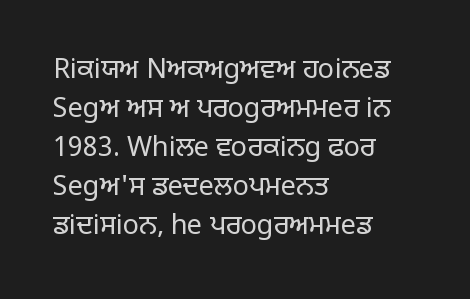
Q: Is the text bold? A: No.
Q: Is the text italic (slanted)? A: No, it is upright.
Q: Is the text underlined? A: No.
Q: How is the paragraph aligned? A: Left-aligned.
Q: Is the spacing between letters normal or unusually wide? A: Normal.
Q: Is the spacing between lines tight, normal or loose? A: Normal.
